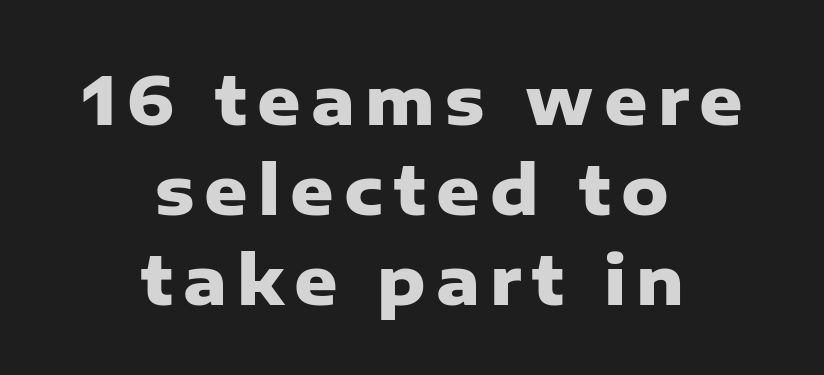
Alignment: centered. Lines of text with bare space underneath. In terms of letterform style, serifs are entirely absent. Posture: upright roman. These lines are rendered in a variable-pitch font. The vertical gap from one line to the next is medium.
